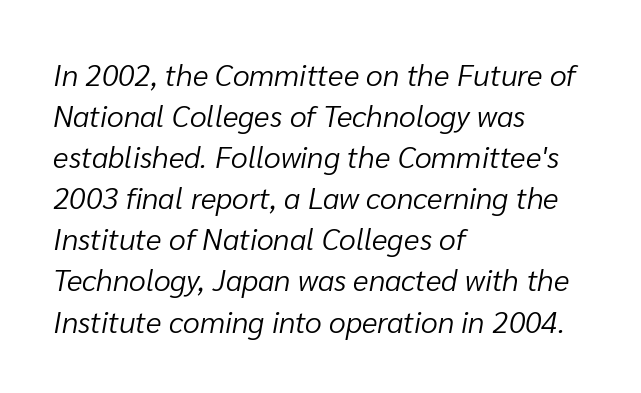
Does the copy run flush right? No — it runs flush left. The vertical gap from one line to the next is medium. Spacing verdict: proportional, widths tailored to each character. Ink coverage per letter is moderate at most. A typesetter would call this zero additional tracking. Italic: yes, the glyphs are oblique.
